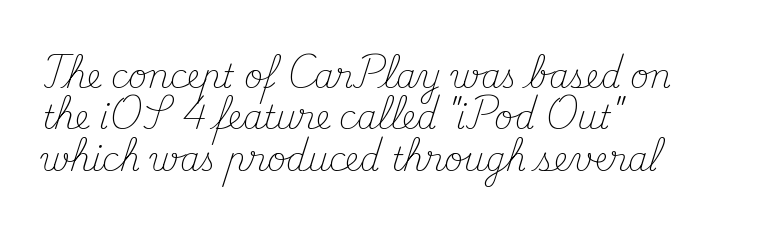
Decoration check: the copy has no underline. Varying glyph widths throughout — classic text-font behaviour. Reading down the column, the eye jumps a familiar distance to each next line.
